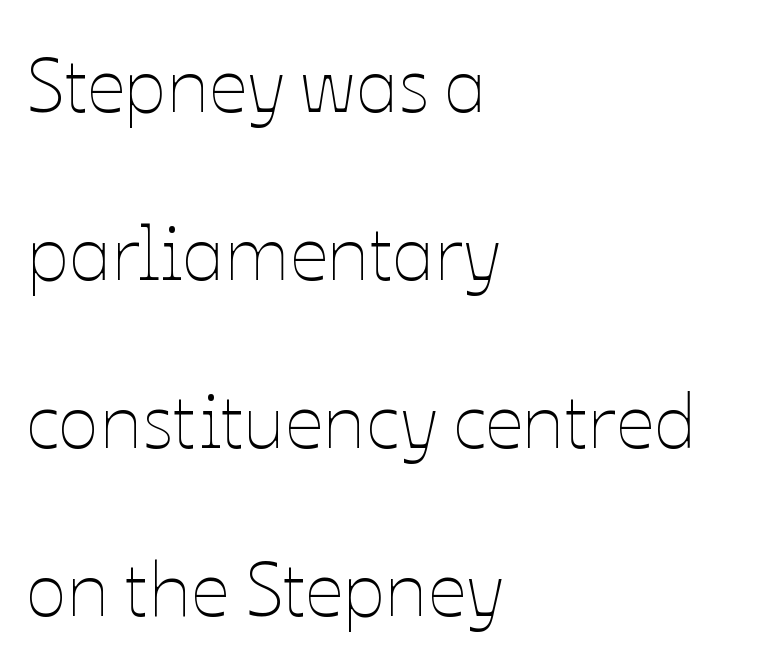
The image shows 76 px thin type, upright; set left-aligned, loose line spacing (2.21x), normal letter spacing, not underlined; low stroke contrast and a medium x-height.
